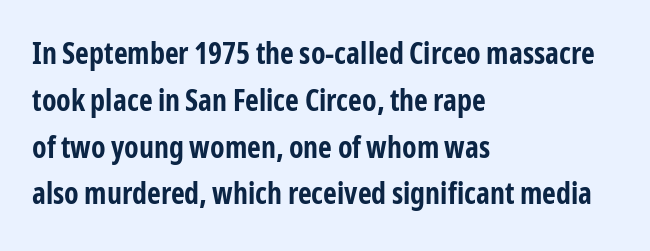
The words here are not underlined. These lines carry a lot of weight — the face is fully bold. Does the lettering tilt? It doesn't — this is upright. Proportional: the letters do not fall into vertical columns. Students, observe: this is what conventionally led text looks like. Observe the absence of serifs on each vertical stroke in this sample.
